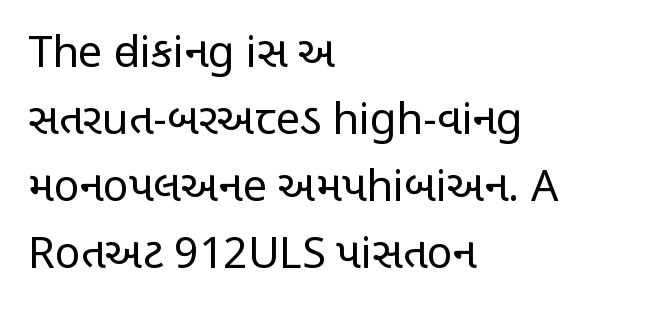
Observe the ordinary spacing: letters are neighbours, not strangers. The baseline area is clear. The passage is arranged the way most books set body copy — flush left. You could not count columns in this text — the font is proportionally spaced. The rows are spaced the way most documents space them. These lines are composed in type without serifs.
